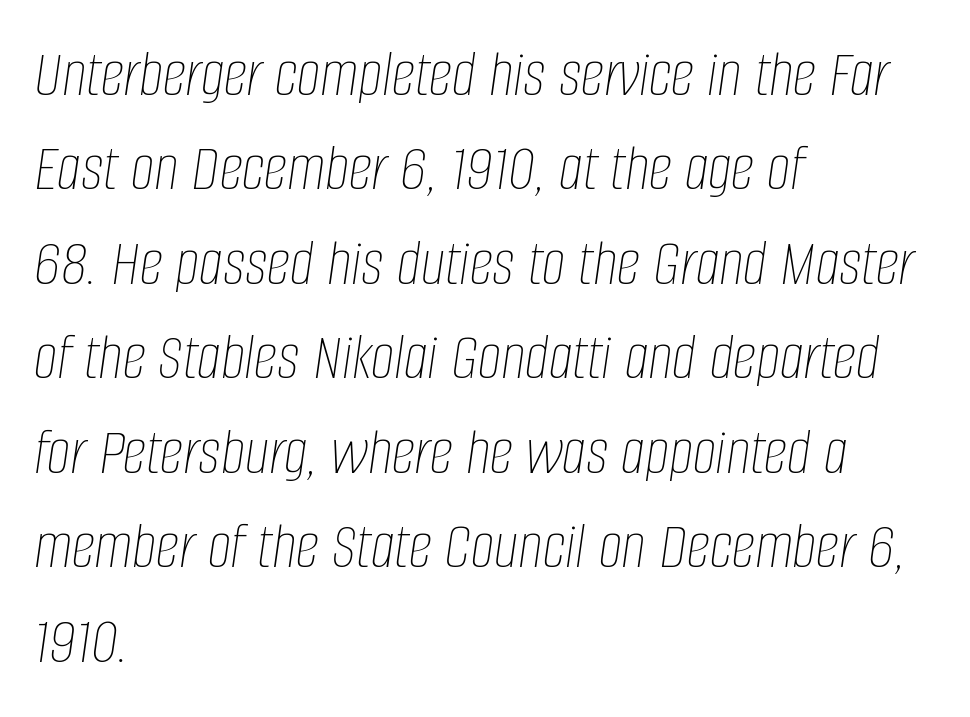
The rendering uses natural spacing where letterforms have individual widths. Here the glyphs are tracked normally, forming tight word shapes. Clear beneath every line of the passage. Whoever set this chose a conventional vertical rhythm. Does the lettering tilt? It does — this is italic. The face looks like a standard text weight, possibly lighter.
